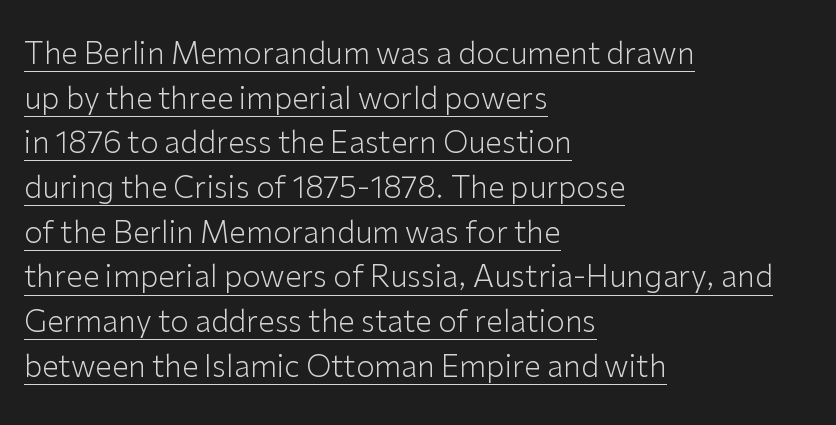
The image shows 30 px light sans-serif type, upright; set left-aligned, normal line spacing (1.49x), normal letter spacing, underlined; low stroke contrast and a medium x-height.
